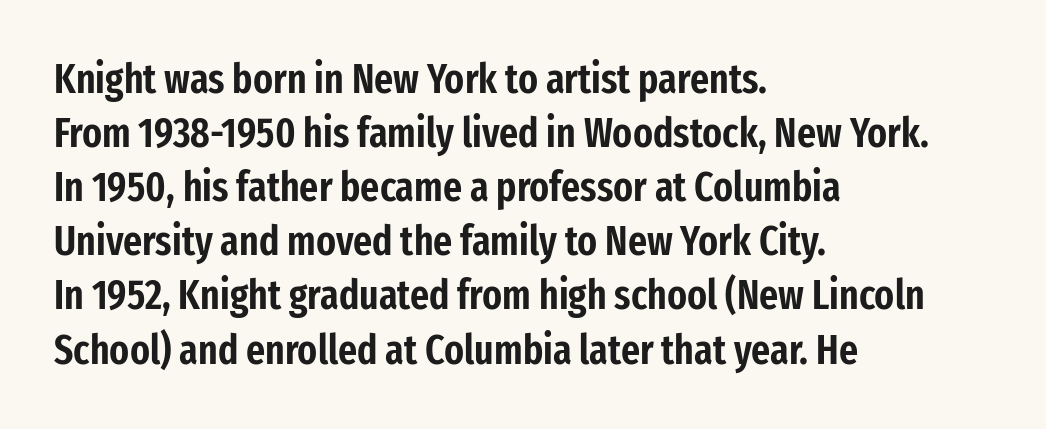
The image shows 41 px condensed sans-serif type, upright; set left-aligned, normal line spacing (1.32x), normal letter spacing, not underlined; low stroke contrast and a medium x-height.
